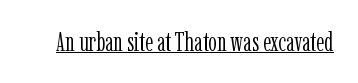
The image shows 27 px text type, upright; set normal letter spacing, underlined.
